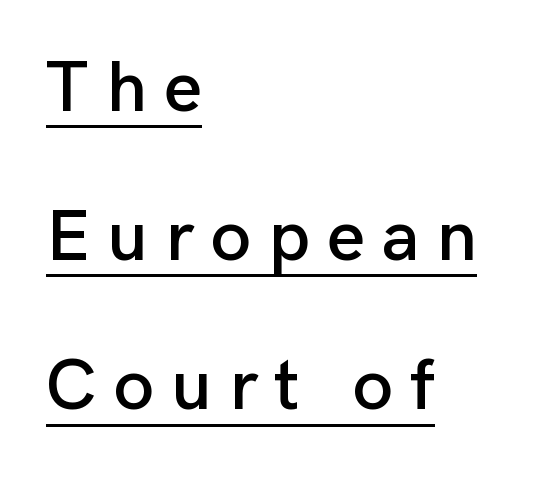
{"serif": "no", "italic": "no", "width": "normal", "stroke_contrast": "low", "x_height": "medium", "monospaced": "no", "underline": "yes", "align": "left", "line_spacing": "loose", "line_spacing_ratio": 2.07, "letter_spacing": "wide", "letter_spacing_em": 0.24, "glyph_px": 72}
